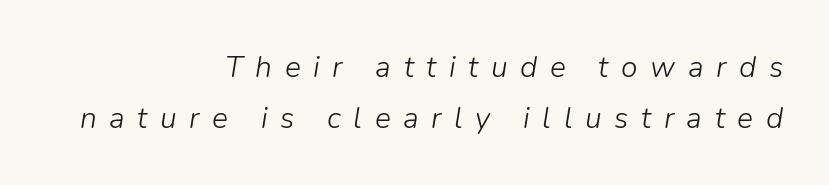
The image shows 30 px light type, italic (leaning right); set right-aligned, normal line spacing (1.7x), unusually wide letter spacing (+0.42 em), not underlined; low stroke contrast and a medium x-height.
